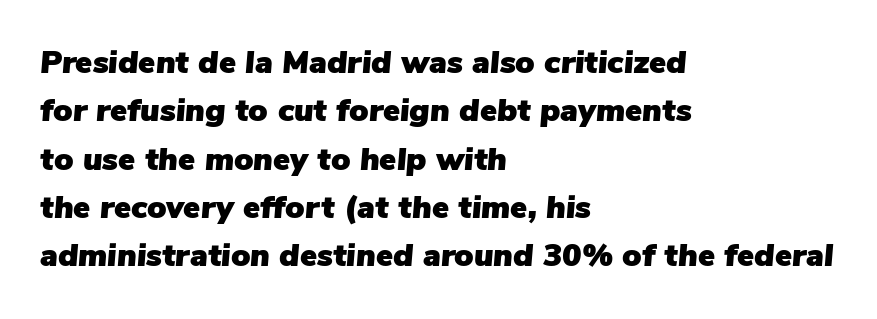
Q: Is the text italic (slanted)? A: Yes, it leans right by about 5 degrees.
Q: Is the text underlined? A: No.
Q: How is the paragraph aligned? A: Left-aligned.
Q: Is the spacing between letters normal or unusually wide? A: Normal.
Q: Is the spacing between lines tight, normal or loose? A: Normal.
Q: Width (condensed, normal, or wide)? A: Normal.
Q: Stroke contrast? A: Low.
Q: x-height? A: Medium.
Q: Monospaced? A: No.
